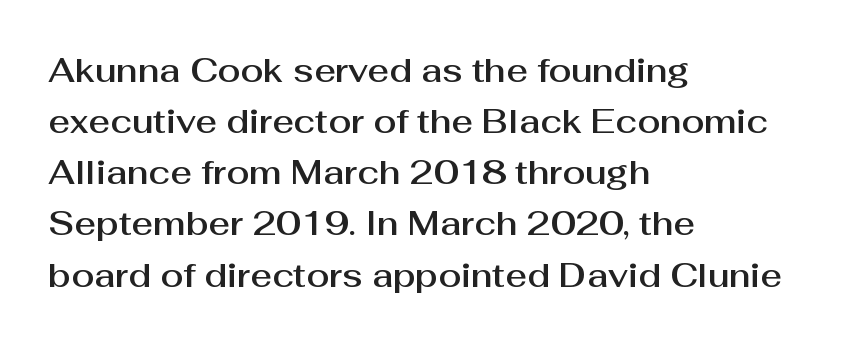
{"serif": "no", "italic": "no", "width": "normal", "stroke_contrast": "medium", "x_height": "medium", "monospaced": "no", "underline": "no", "align": "left", "line_spacing": "normal", "line_spacing_ratio": 1.55, "letter_spacing": "normal", "letter_spacing_em": 0.0, "glyph_px": 33}
